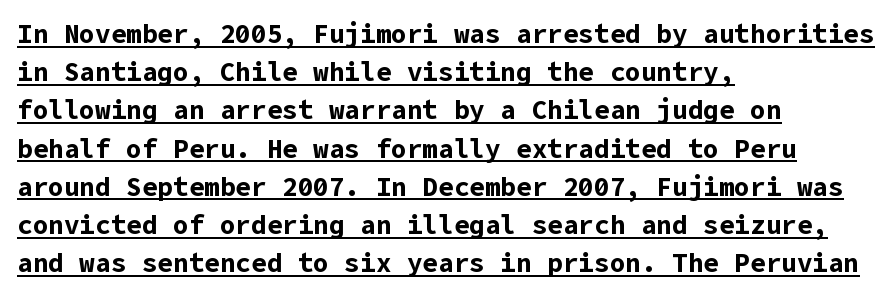
{"italic": "no", "bold": "yes", "underline": "yes", "align": "left", "line_spacing": "normal", "line_spacing_ratio": 1.47, "letter_spacing": "normal", "letter_spacing_em": 0.0, "glyph_px": 26}
